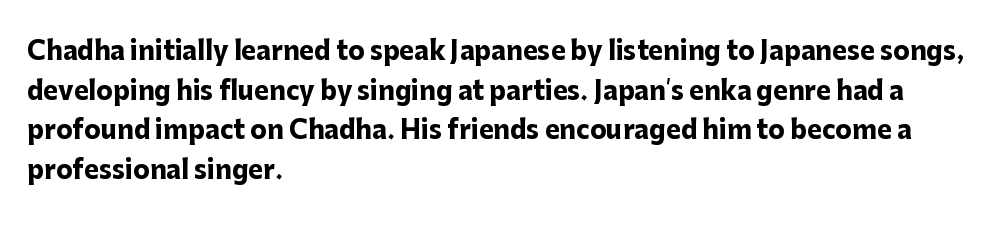
{"italic": "no", "bold": "yes", "underline": "no", "align": "left", "line_spacing": "normal", "line_spacing_ratio": 1.59, "letter_spacing": "normal", "letter_spacing_em": 0.0, "glyph_px": 25}
